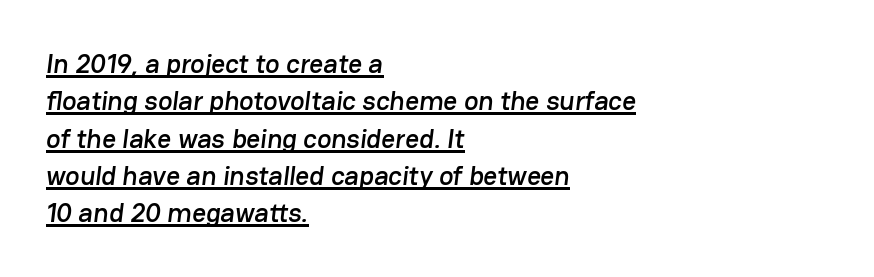
Teacher's note: observe the even left margin — that is flush-left alignment. Each line of the rendering has a horizontal stroke beneath the glyphs. This sample keeps an unexceptional amount of space between lines. Spacing between characters is what you'd get straight out of the box.
